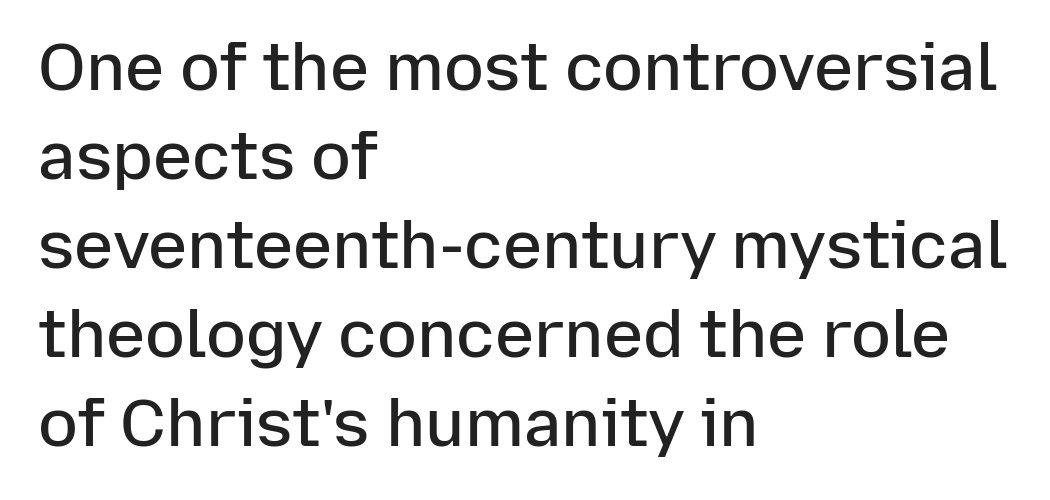
The image shows 66 px semibold sans-serif type, upright; set left-aligned, normal line spacing (1.35x), normal letter spacing, not underlined; low stroke contrast and a medium x-height.
